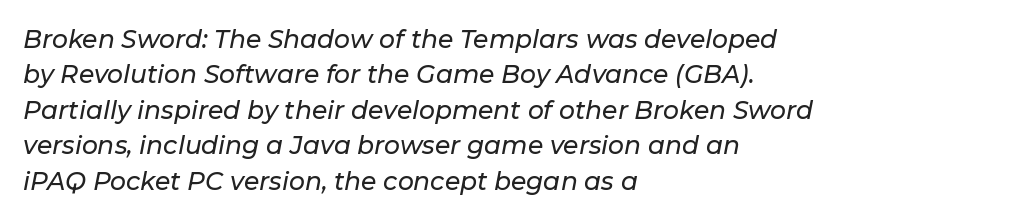
{"italic": "yes", "lean": "right", "slant_degrees": 11, "underline": "no", "align": "left", "line_spacing": "normal", "line_spacing_ratio": 1.42, "letter_spacing": "normal", "letter_spacing_em": 0.0, "glyph_px": 25}
